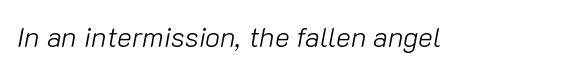
Q: Is the text bold? A: No.
Q: Is the text italic (slanted)? A: Yes, it leans right by about 10 degrees.
Q: Is the text underlined? A: No.
Q: Is the spacing between letters normal or unusually wide? A: Normal.
Q: Width (condensed, normal, or wide)? A: Normal.
Q: Stroke contrast? A: Low.
Q: x-height? A: Medium.
Q: Monospaced? A: No.
